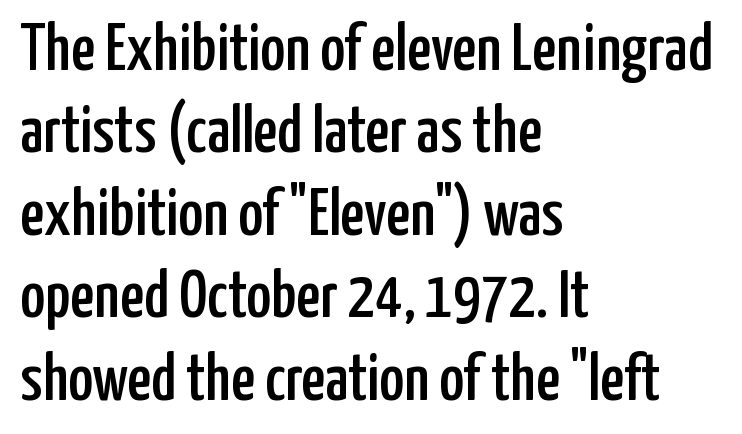
Does extra space separate the letters? No, they use regular spacing. Plain, unruled lines of type. The paragraph has a hard left edge and a soft right edge. Character widths vary here, with narrow letters taking less room than wide ones. Nothing sits at the stroke ends, so this counts as sans-serif.
